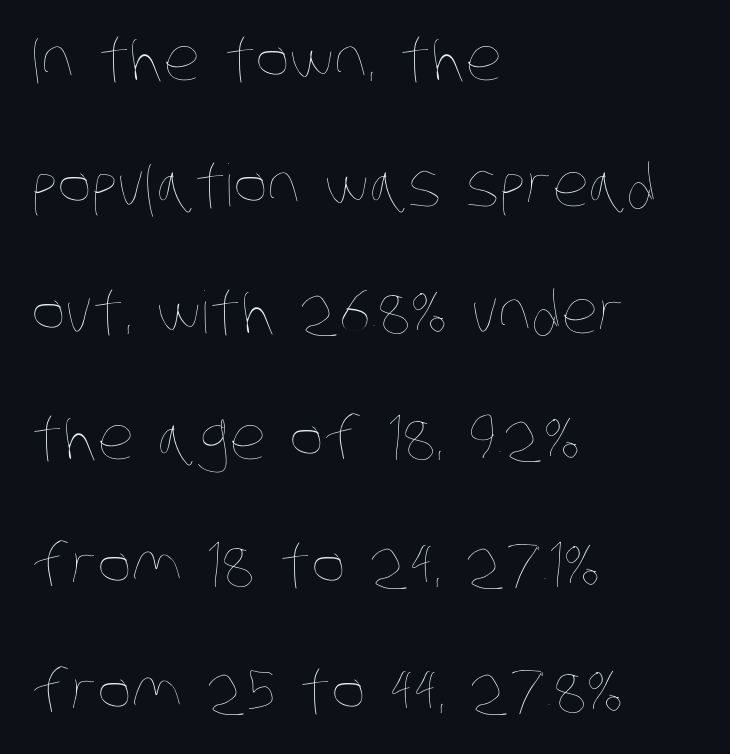
The image shows 58 px thin, condensed type; set left-aligned, loose line spacing (2.18x), normal letter spacing, not underlined; low stroke contrast and a large x-height.
